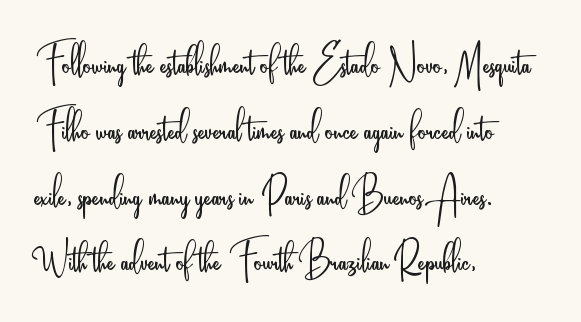
Weight class: somewhere from thin through regular. Evenly set lines give the paragraph a standard silhouette. This sample uses a sans-serif face. The letters advance in unequal steps, a hallmark of proportional type. Check under the words: just untouched page.
